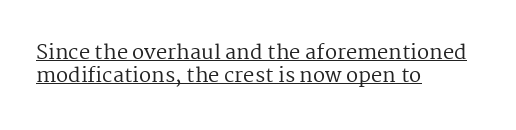
The image shows 20 px text type, upright; set left-aligned, tight line spacing (1.15x), normal letter spacing, underlined.
